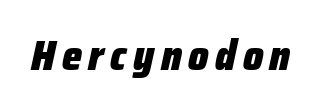
Q: Is the text bold? A: Yes.
Q: Is the text italic (slanted)? A: Yes, it leans right by about 12 degrees.
Q: Is the text underlined? A: No.
Q: Width (condensed, normal, or wide)? A: Condensed.
Q: Stroke contrast? A: Low.
Q: x-height? A: Medium.
Q: Monospaced? A: No.
